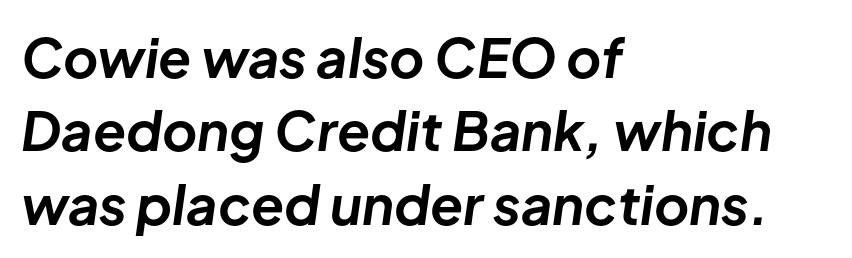
The image shows 54 px bold type, italic (leaning right); set left-aligned, normal line spacing (1.36x), normal letter spacing, not underlined; low stroke contrast and a medium x-height.
